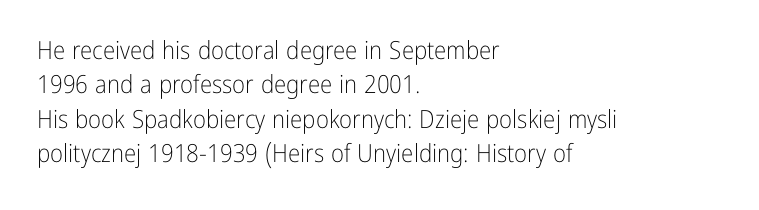
Spacing between characters is what you'd get straight out of the box. The passage shown is not underscored anywhere. The lines in this sample share a left origin and differ only in where they stop. The lines sit at an ordinary, default distance from one another. Is the type heavy? It reads as light-to-regular instead.
